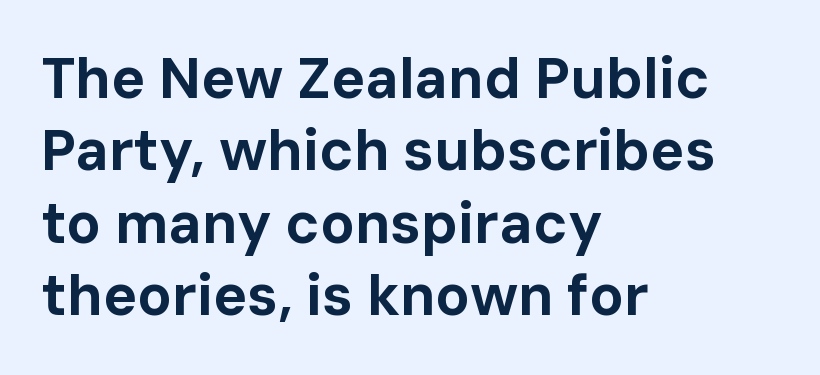
{"serif": "no", "italic": "no", "bold": "yes", "weight": "bold", "width": "normal", "stroke_contrast": "low", "x_height": "medium", "monospaced": "no", "underline": "no", "align": "left", "line_spacing": "normal", "line_spacing_ratio": 1.27, "letter_spacing": "normal", "letter_spacing_em": 0.0, "glyph_px": 57}
